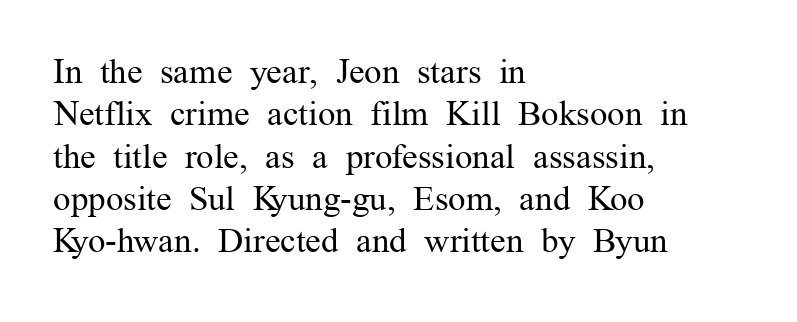
Q: Is the text bold? A: No.
Q: Is the text italic (slanted)? A: No, it is upright.
Q: Is the typeface a serif or a sans-serif typeface? A: Serif.
Q: Is the text underlined? A: No.
Q: How is the paragraph aligned? A: Left-aligned.
Q: Is the spacing between letters normal or unusually wide? A: Normal.
Q: Width (condensed, normal, or wide)? A: Normal.
Q: Stroke contrast? A: Medium.
Q: x-height? A: Medium.
Q: Monospaced? A: No.
